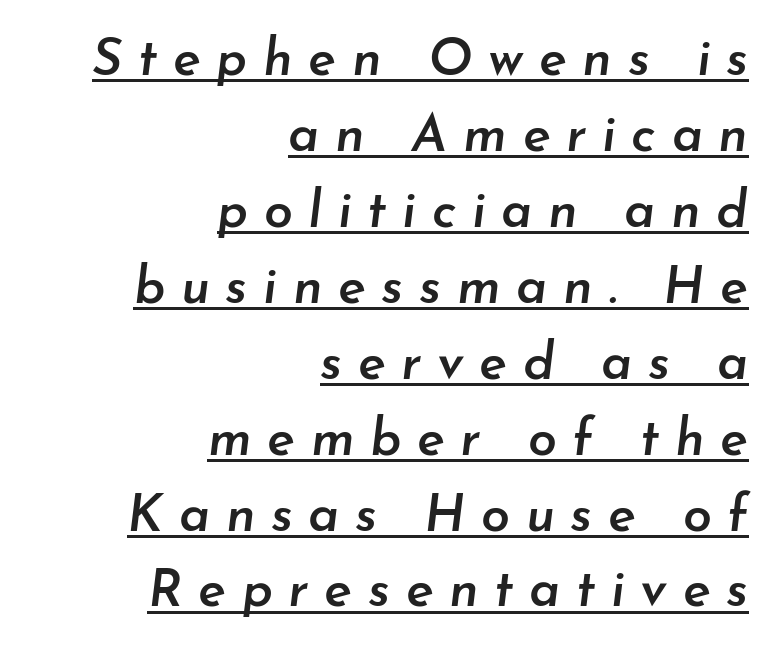
{"italic": "yes", "lean": "right", "slant_degrees": 7, "bold": "semi", "weight": "semibold", "width": "normal", "stroke_contrast": "low", "x_height": "small", "monospaced": "no", "underline": "yes", "align": "right", "line_spacing": "normal", "line_spacing_ratio": 1.46, "letter_spacing": "wide", "letter_spacing_em": 0.3, "glyph_px": 52}
